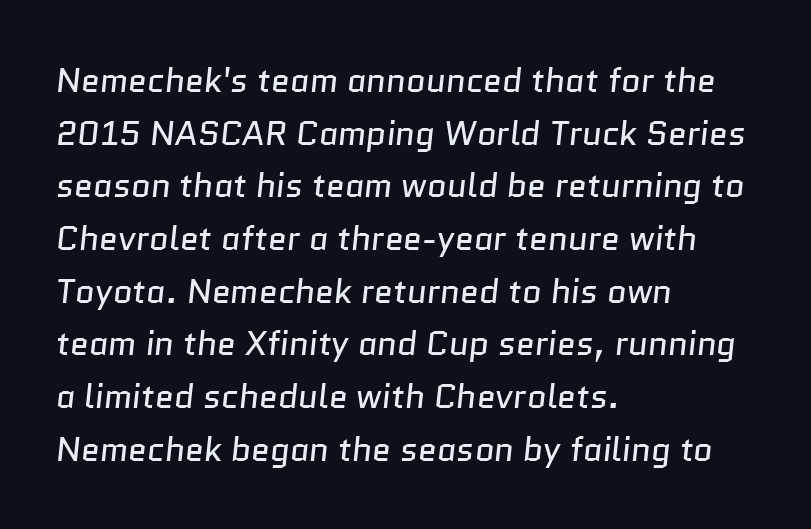
The typesetter chose a ragged-right arrangement here. No feet cap the strokes, marking this as sans-serif type. A light-to-regular cut is what we see here. What stands out about the letter spacing? Nothing — it is the standard amount. Whoever set this chose a conventional vertical rhythm.
